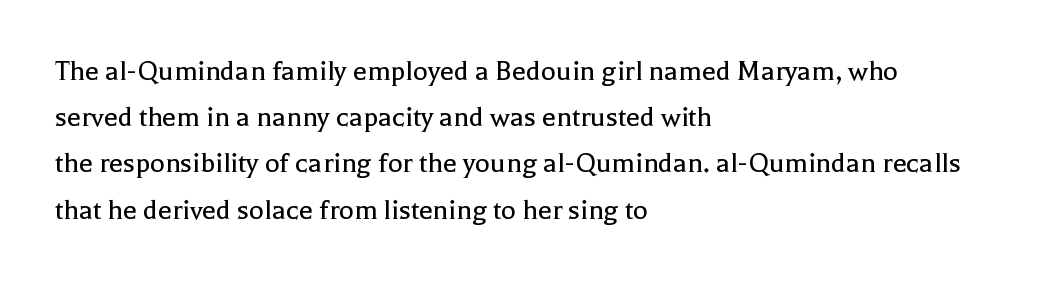
The image shows 31 px regular-weight serif type, upright; set left-aligned, normal line spacing (1.49x), normal letter spacing, not underlined; a medium x-height.
